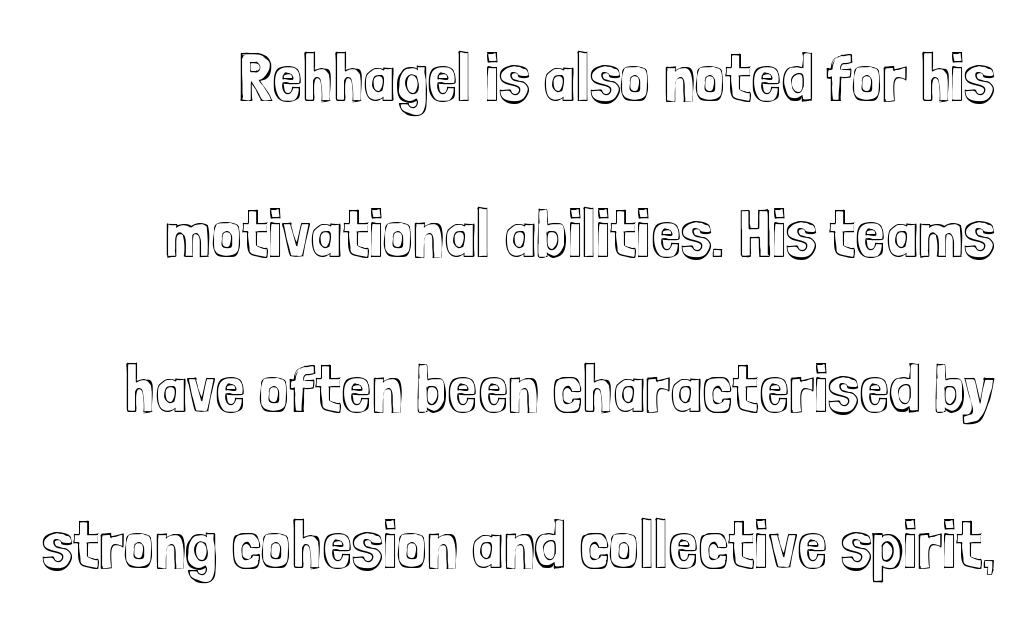
Q: Is the text italic (slanted)? A: No, it is upright.
Q: Is the text underlined? A: No.
Q: Is the spacing between letters normal or unusually wide? A: Normal.
Q: Is the spacing between lines tight, normal or loose? A: Loose.
Q: Width (condensed, normal, or wide)? A: Condensed.
Q: x-height? A: Medium.
Q: Monospaced? A: No.
